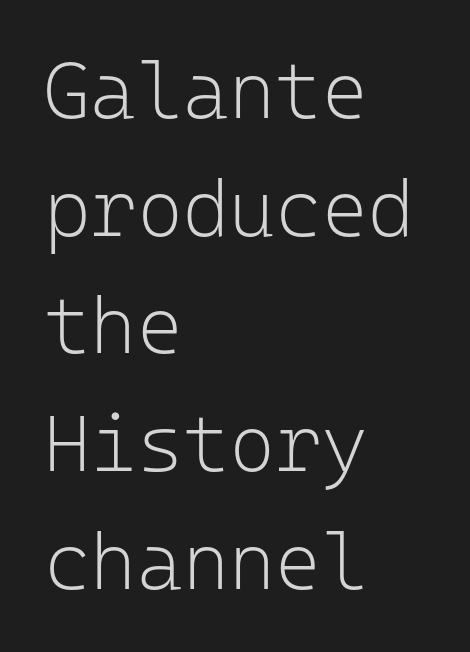
What stands out about the letter spacing? Nothing — it is the standard amount. Rule under the text: the space is simply empty. Every stem runs plumb, perpendicular to the baseline. Left-aligned paragraph, ragged on the right.
